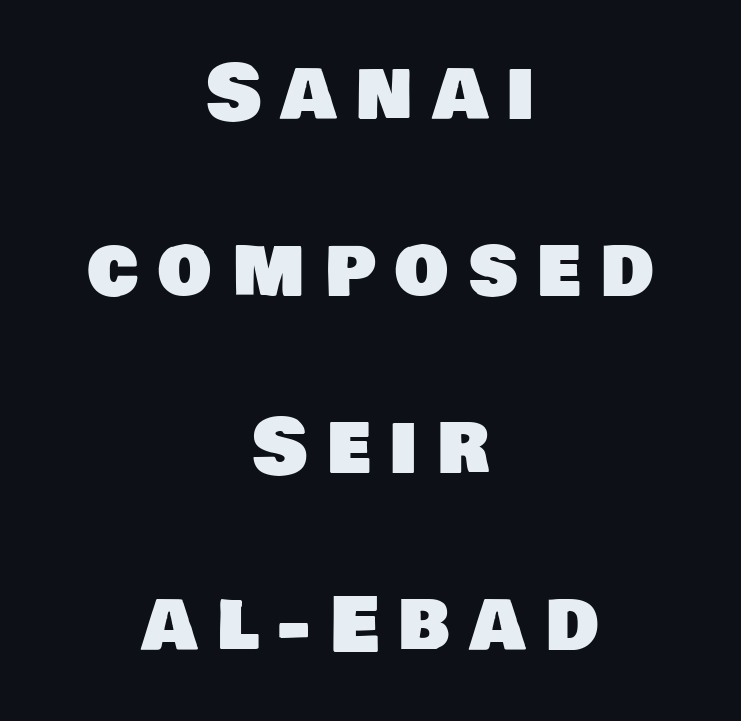
{"serif": "no", "width": "normal", "stroke_contrast": "low", "x_height": "large", "monospaced": "no", "underline": "no", "align": "center", "line_spacing": "loose", "line_spacing_ratio": 2.33, "letter_spacing": "wide", "letter_spacing_em": 0.26, "glyph_px": 76}
